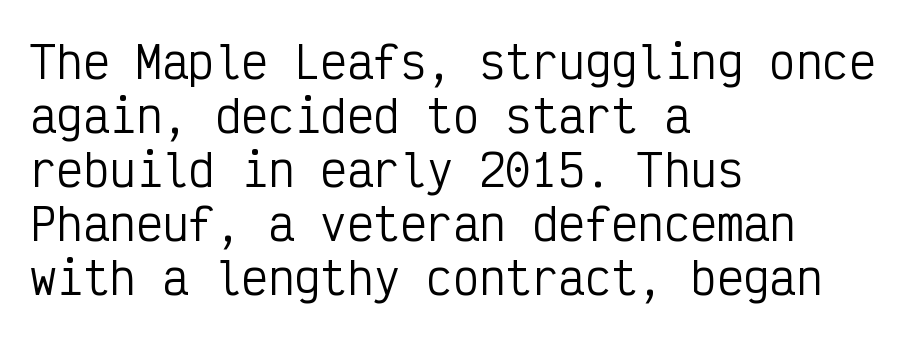
Q: Is the text bold? A: No.
Q: Is the text italic (slanted)? A: No, it is upright.
Q: Is the typeface a serif or a sans-serif typeface? A: Sans-serif.
Q: Is the text underlined? A: No.
Q: How is the paragraph aligned? A: Left-aligned.
Q: Is the spacing between letters normal or unusually wide? A: Normal.
Q: Width (condensed, normal, or wide)? A: Condensed.
Q: Stroke contrast? A: Low.
Q: x-height? A: Medium.
Q: Monospaced? A: Yes.
